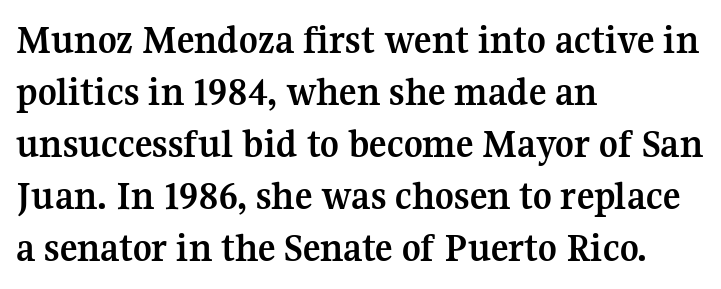
Check under the words: just untouched page. Evenly set lines give the paragraph a standard silhouette. The designer went with a serif here, giving each stem small feet. Posture: straight, roman, zero tilt.
